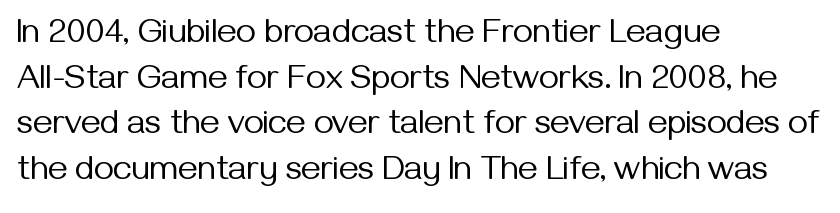
{"serif": "no", "italic": "no", "bold": "no", "weight": "regular", "width": "normal", "stroke_contrast": "medium", "x_height": "medium", "monospaced": "no", "underline": "no", "align": "left", "line_spacing": "normal", "line_spacing_ratio": 1.34, "letter_spacing": "normal", "letter_spacing_em": 0.0, "glyph_px": 34}
